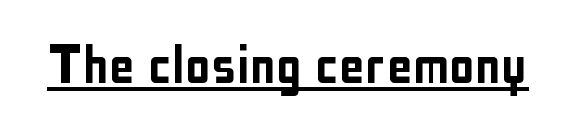
Q: Is the text italic (slanted)? A: No, it is upright.
Q: Is the typeface a serif or a sans-serif typeface? A: Sans-serif.
Q: Is the text underlined? A: Yes.
Q: Is the spacing between letters normal or unusually wide? A: Normal.
Q: Width (condensed, normal, or wide)? A: Condensed.
Q: Stroke contrast? A: Low.
Q: x-height? A: Medium.
Q: Monospaced? A: No.
